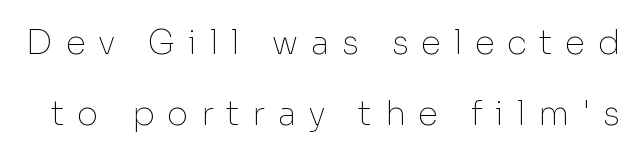
The image shows 33 px thin sans-serif type, upright; set loose line spacing (2.15x), unusually wide letter spacing (+0.38 em), not underlined; low stroke contrast and a medium x-height.
